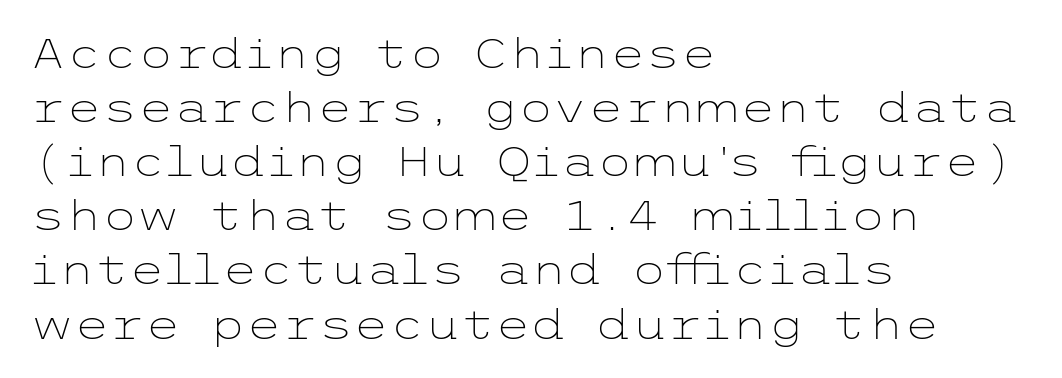
Q: Is the text bold? A: No.
Q: Is the text italic (slanted)? A: No, it is upright.
Q: Is the typeface a serif or a sans-serif typeface? A: Sans-serif.
Q: Is the text underlined? A: No.
Q: How is the paragraph aligned? A: Left-aligned.
Q: Is the spacing between letters normal or unusually wide? A: Normal.
Q: Is the spacing between lines tight, normal or loose? A: Normal.
Q: Width (condensed, normal, or wide)? A: Wide.
Q: Stroke contrast? A: Low.
Q: x-height? A: Medium.
